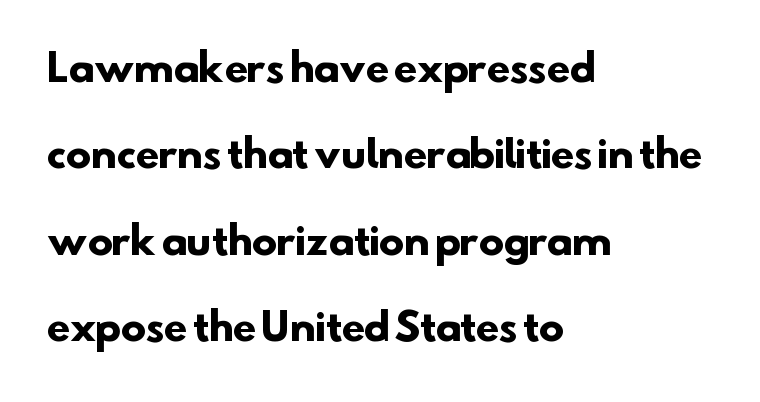
{"serif": "no", "bold": "yes", "weight": "heavy", "width": "normal", "stroke_contrast": "low", "x_height": "small", "monospaced": "no", "underline": "no", "align": "left", "line_spacing": "loose", "line_spacing_ratio": 2.27, "letter_spacing": "normal", "letter_spacing_em": 0.0, "glyph_px": 38}
